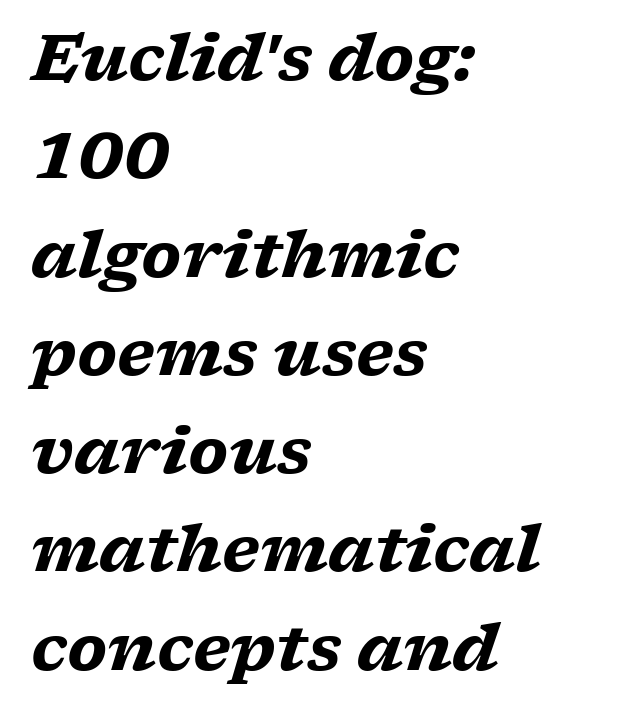
{"serif": "yes", "italic": "yes", "lean": "right", "slant_degrees": 17, "bold": "yes", "weight": "heavy", "width": "wide", "stroke_contrast": "low", "x_height": "medium", "monospaced": "no", "underline": "no", "align": "left", "line_spacing": "normal", "line_spacing_ratio": 1.56, "letter_spacing": "normal", "letter_spacing_em": 0.0, "glyph_px": 63}
